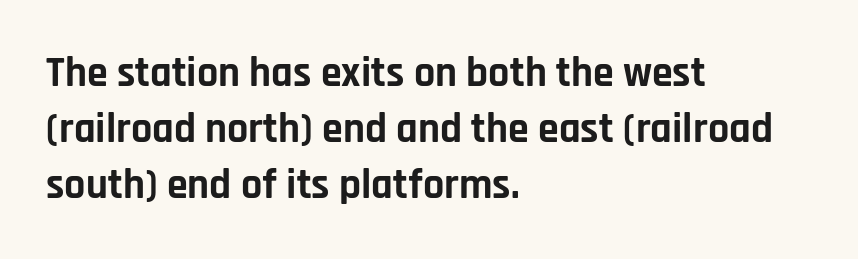
Q: Is the text bold? A: Yes.
Q: Is the text italic (slanted)? A: No, it is upright.
Q: Is the typeface a serif or a sans-serif typeface? A: Sans-serif.
Q: Is the text underlined? A: No.
Q: How is the paragraph aligned? A: Left-aligned.
Q: Is the spacing between letters normal or unusually wide? A: Normal.
Q: Is the spacing between lines tight, normal or loose? A: Normal.
Q: Width (condensed, normal, or wide)? A: Normal.
Q: Stroke contrast? A: Low.
Q: x-height? A: Large.
Q: Monospaced? A: No.
